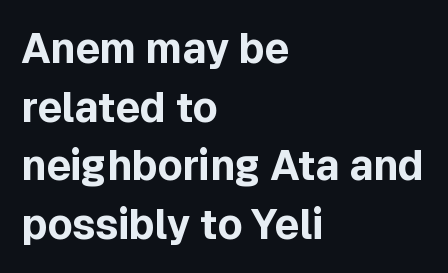
Q: Is the text bold? A: Yes.
Q: Is the text italic (slanted)? A: No, it is upright.
Q: Is the typeface a serif or a sans-serif typeface? A: Sans-serif.
Q: Is the text underlined? A: No.
Q: How is the paragraph aligned? A: Left-aligned.
Q: Is the spacing between letters normal or unusually wide? A: Normal.
Q: Is the spacing between lines tight, normal or loose? A: Normal.
Q: Width (condensed, normal, or wide)? A: Normal.
Q: x-height? A: Medium.
Q: Monospaced? A: No.
